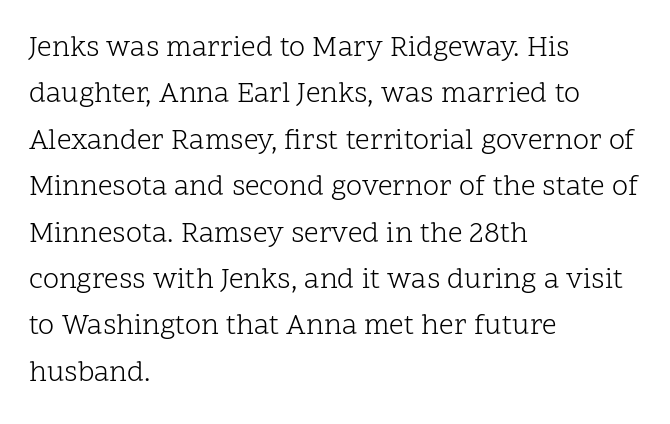
Q: Is the text bold? A: No.
Q: Is the text italic (slanted)? A: No, it is upright.
Q: Is the typeface a serif or a sans-serif typeface? A: Serif.
Q: Is the text underlined? A: No.
Q: How is the paragraph aligned? A: Left-aligned.
Q: Is the spacing between letters normal or unusually wide? A: Normal.
Q: Is the spacing between lines tight, normal or loose? A: Normal.
Q: Width (condensed, normal, or wide)? A: Normal.
Q: Stroke contrast? A: Low.
Q: x-height? A: Medium.
Q: Monospaced? A: No.
